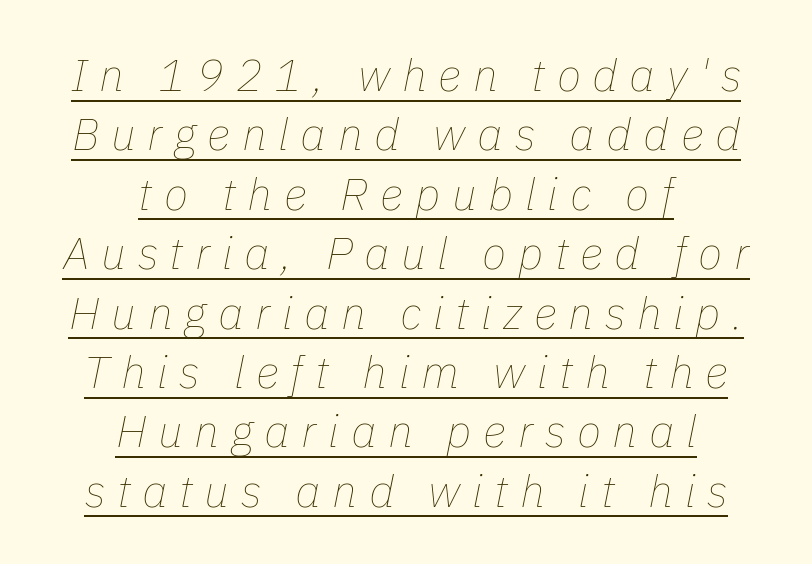
Q: Is the text bold? A: No.
Q: Is the text italic (slanted)? A: Yes, it leans right by about 11 degrees.
Q: Is the text underlined? A: Yes.
Q: How is the paragraph aligned? A: Centered.
Q: Is the spacing between letters normal or unusually wide? A: Unusually wide.
Q: Is the spacing between lines tight, normal or loose? A: Normal.
Q: Width (condensed, normal, or wide)? A: Normal.
Q: Stroke contrast? A: Low.
Q: x-height? A: Medium.
Q: Monospaced? A: No.
